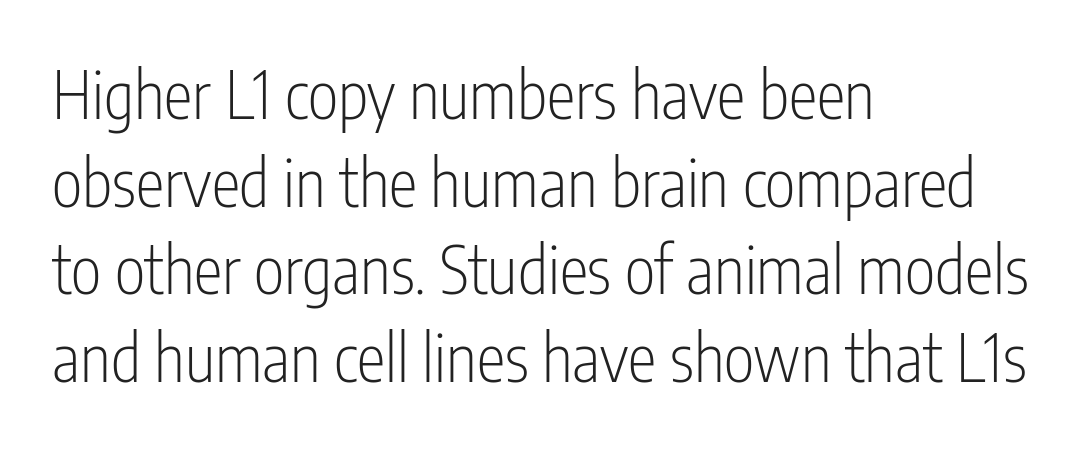
{"serif": "no", "italic": "no", "bold": "no", "weight": "light", "width": "condensed", "stroke_contrast": "low", "x_height": "medium", "monospaced": "no", "underline": "no", "align": "left", "line_spacing": "normal", "line_spacing_ratio": 1.35, "letter_spacing": "normal", "letter_spacing_em": 0.0, "glyph_px": 65}
